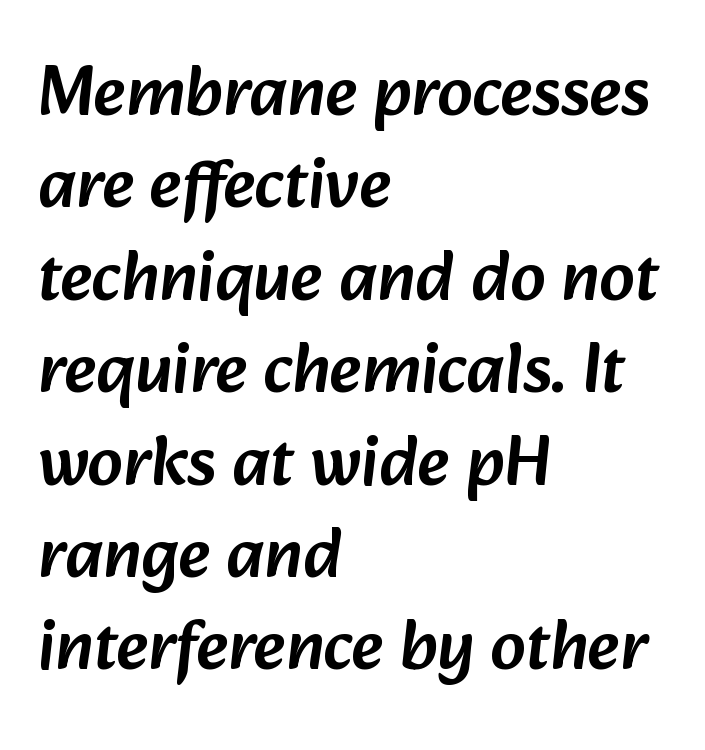
{"serif": "no", "width": "normal", "stroke_contrast": "low", "x_height": "medium", "monospaced": "no", "underline": "no", "align": "left", "line_spacing": "normal", "line_spacing_ratio": 1.32, "letter_spacing": "normal", "letter_spacing_em": 0.0, "glyph_px": 70}
